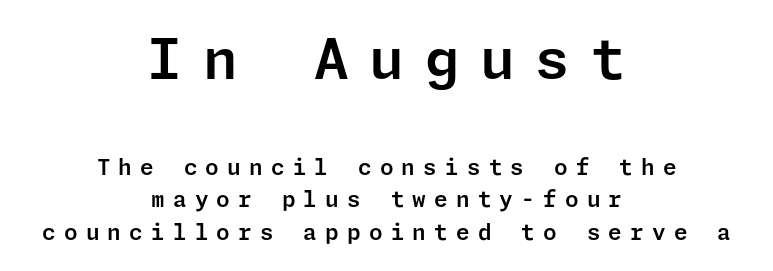
{"serif": "no", "italic": "no", "width": "normal", "stroke_contrast": "low", "x_height": "medium", "underline": "no", "align": "center", "line_spacing": "normal", "line_spacing_ratio": 1.48, "letter_spacing": "wide", "letter_spacing_em": 0.37, "larger_block": "first", "size_ratio": 2.55, "glyph_px": 56}
